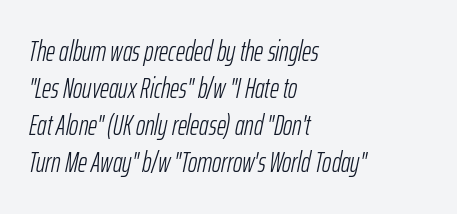
Line beginnings align vertically; line endings do not. The letterforms sit at book weight or below. Unmarked baselines from the first word to the last. When letters slant like this, we call the style italic. Vertically, the passage feels balanced, rows spaced as you'd expect. You could call the tracking neutral — neither tight nor loose.
